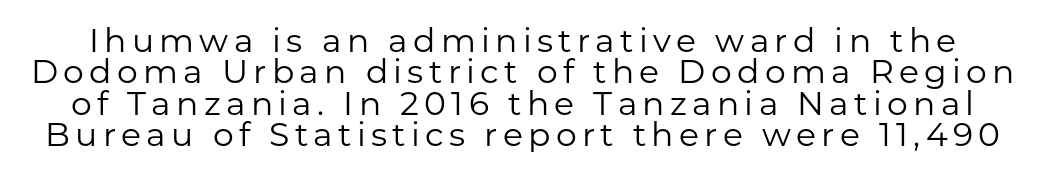
Q: Is the text bold? A: No.
Q: Is the text italic (slanted)? A: No, it is upright.
Q: Is the typeface a serif or a sans-serif typeface? A: Sans-serif.
Q: Is the text underlined? A: No.
Q: Is the spacing between lines tight, normal or loose? A: Tight.
Q: Width (condensed, normal, or wide)? A: Normal.
Q: Stroke contrast? A: Low.
Q: x-height? A: Medium.
Q: Monospaced? A: No.
